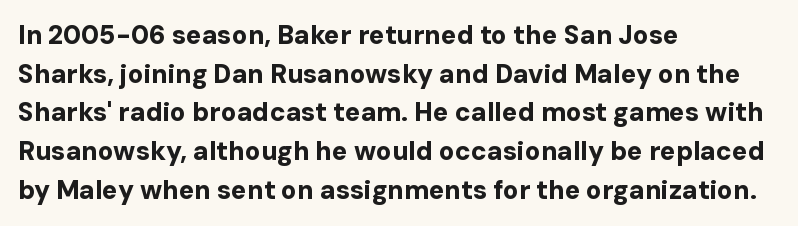
Leading: standard. Glyph-to-glyph distance matches everyday printed text. The face used here has the dense, thick strokes of a bold. These lines stack with their left ends in a neat column.
